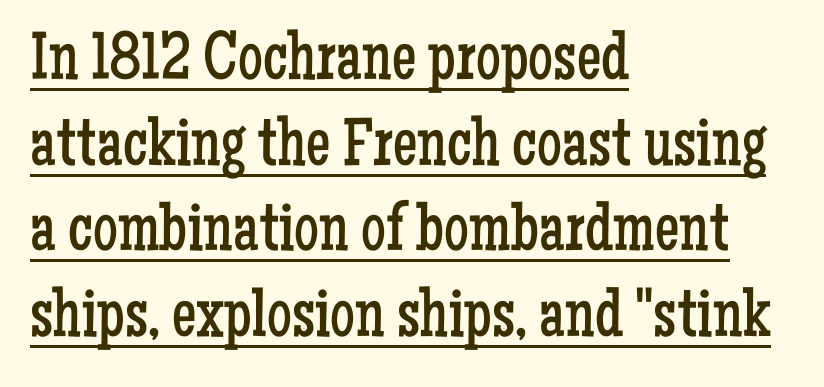
{"serif": "yes", "italic": "no", "bold": "no", "weight": "regular", "width": "condensed", "stroke_contrast": "low", "x_height": "medium", "monospaced": "no", "underline": "yes", "align": "left", "line_spacing_ratio": 1.24, "letter_spacing": "normal", "letter_spacing_em": 0.0, "glyph_px": 69}
